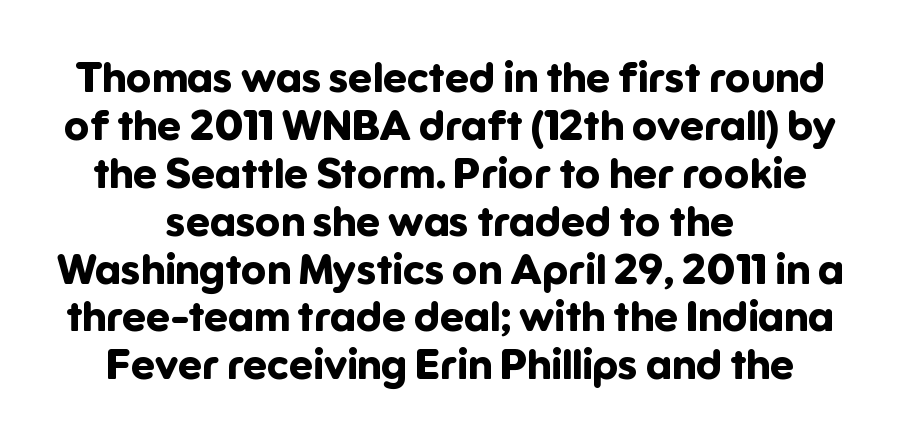
Q: Is the text bold? A: Yes.
Q: Is the text italic (slanted)? A: No, it is upright.
Q: Is the typeface a serif or a sans-serif typeface? A: Sans-serif.
Q: Is the text underlined? A: No.
Q: How is the paragraph aligned? A: Centered.
Q: Is the spacing between letters normal or unusually wide? A: Normal.
Q: Is the spacing between lines tight, normal or loose? A: Tight.
Q: Width (condensed, normal, or wide)? A: Normal.
Q: Stroke contrast? A: Low.
Q: x-height? A: Medium.
Q: Monospaced? A: No.
